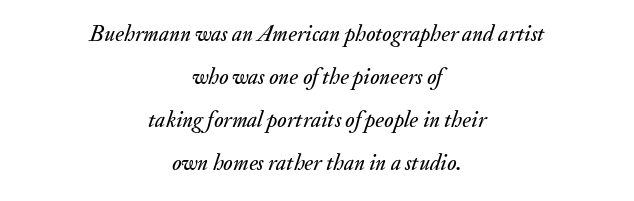
{"italic": "yes", "lean": "right", "slant_degrees": 20, "underline": "no", "align": "center", "line_spacing": "loose", "line_spacing_ratio": 1.96, "letter_spacing": "normal", "letter_spacing_em": 0.0, "glyph_px": 22}
